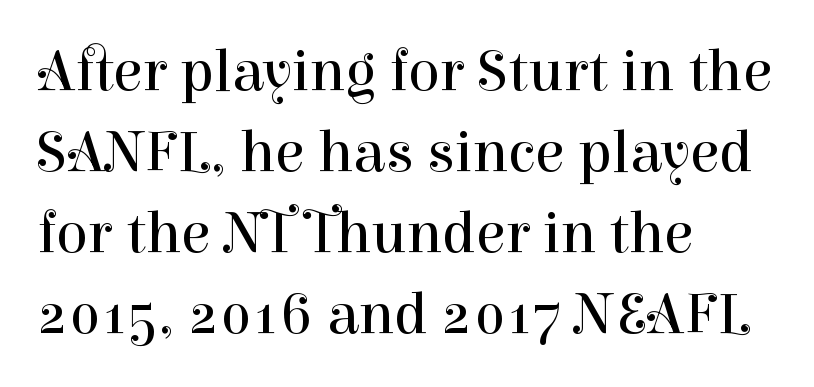
{"serif": "yes", "italic": "no", "bold": "no", "weight": "regular", "width": "normal", "stroke_contrast": "high", "x_height": "medium", "monospaced": "no", "underline": "no", "align": "left", "line_spacing": "normal", "line_spacing_ratio": 1.35, "letter_spacing": "normal", "letter_spacing_em": 0.0, "glyph_px": 60}
